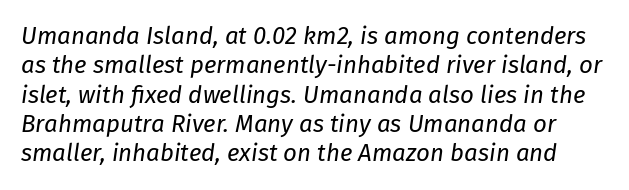
Look at the tracking — it's just the regular setting, nothing added. Rule under the text: the space is simply empty. Stroke thickness stays within the range of a standard reading face or lighter. Would a proofreader flag this as italicized? Yes.
